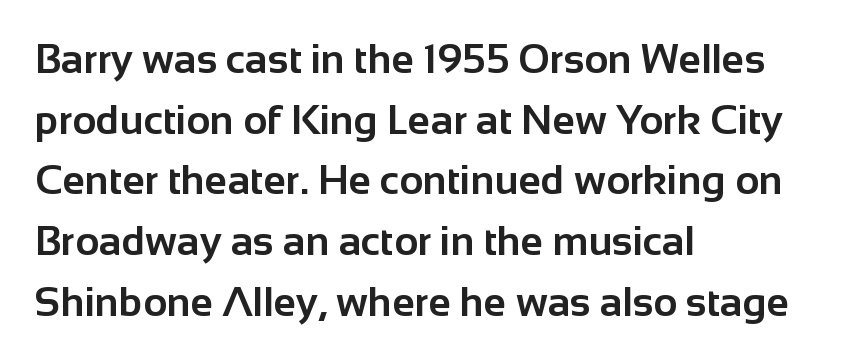
The image shows 41 px bold sans-serif type, upright; set left-aligned, normal line spacing (1.48x), normal letter spacing, not underlined; low stroke contrast and a medium x-height.
